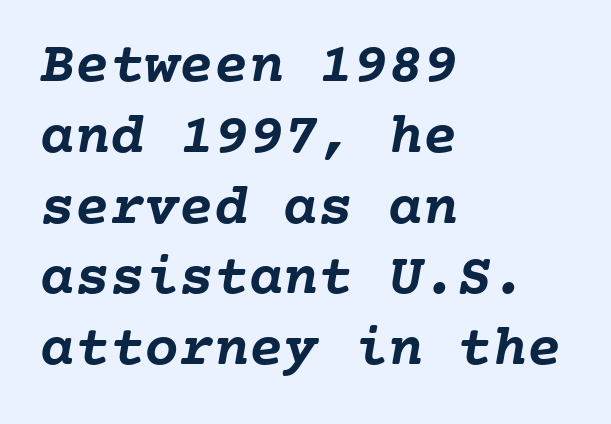
The image shows 58 px semibold type, monospaced; set left-aligned, line spacing 1.22x, normal letter spacing, not underlined; low stroke contrast and a medium x-height.
